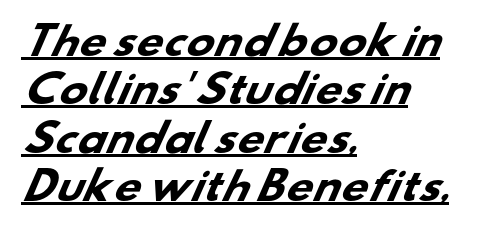
{"serif": "no", "bold": "yes", "weight": "heavy", "width": "wide", "stroke_contrast": "low", "x_height": "small", "monospaced": "no", "underline": "yes", "align": "left", "line_spacing": "normal", "line_spacing_ratio": 1.31, "letter_spacing": "normal", "letter_spacing_em": 0.0, "glyph_px": 37}
